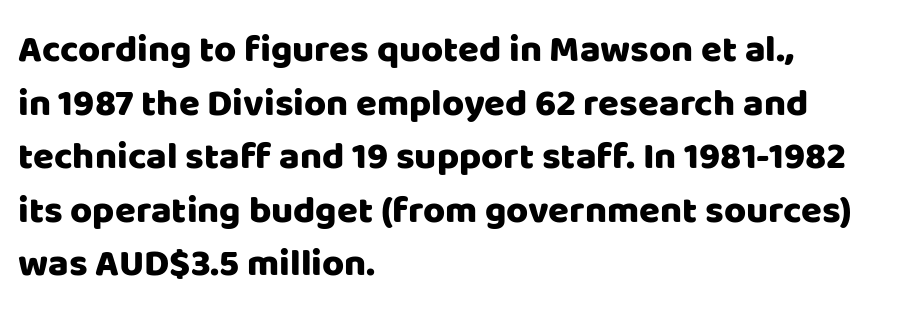
{"serif": "no", "italic": "no", "width": "normal", "stroke_contrast": "low", "x_height": "large", "monospaced": "no", "underline": "no", "align": "left", "line_spacing": "normal", "line_spacing_ratio": 1.41, "letter_spacing": "normal", "letter_spacing_em": 0.0, "glyph_px": 38}
